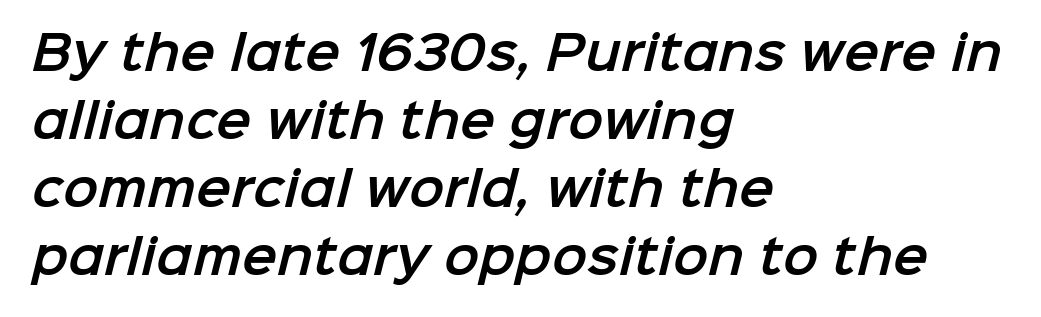
Q: Is the typeface a serif or a sans-serif typeface? A: Sans-serif.
Q: Is the text underlined? A: No.
Q: How is the paragraph aligned? A: Left-aligned.
Q: Is the spacing between letters normal or unusually wide? A: Normal.
Q: Is the spacing between lines tight, normal or loose? A: Normal.
Q: Width (condensed, normal, or wide)? A: Normal.
Q: Stroke contrast? A: Low.
Q: x-height? A: Medium.
Q: Monospaced? A: No.
